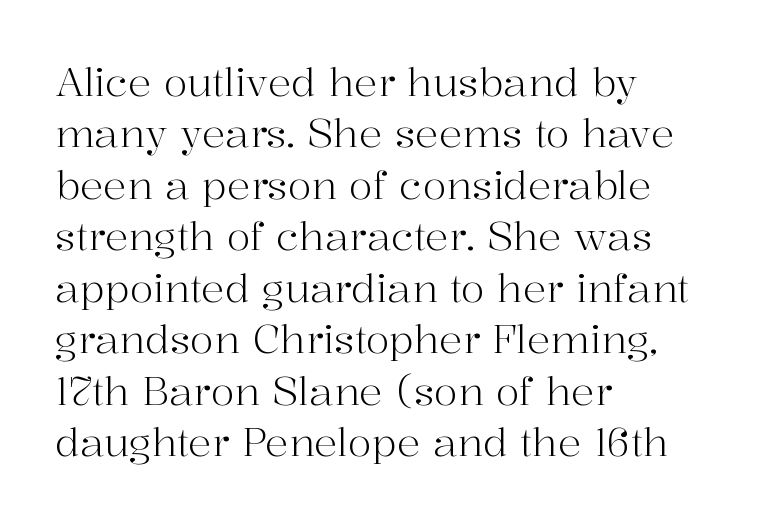
The image shows 39 px light serif type, upright; set left-aligned, normal line spacing (1.32x), normal letter spacing, not underlined; high stroke contrast and a medium x-height.
